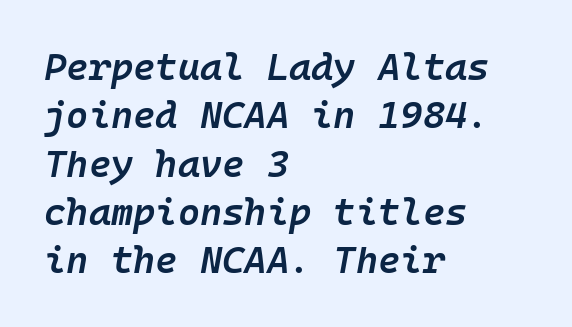
Q: Is the text bold? A: Semi-bold.
Q: Is the text italic (slanted)? A: Yes, it leans right by about 10 degrees.
Q: Is the text underlined? A: No.
Q: How is the paragraph aligned? A: Left-aligned.
Q: Is the spacing between letters normal or unusually wide? A: Normal.
Q: Is the spacing between lines tight, normal or loose? A: Normal.
Q: Width (condensed, normal, or wide)? A: Normal.
Q: Stroke contrast? A: Low.
Q: x-height? A: Medium.
Q: Monospaced? A: Yes.
